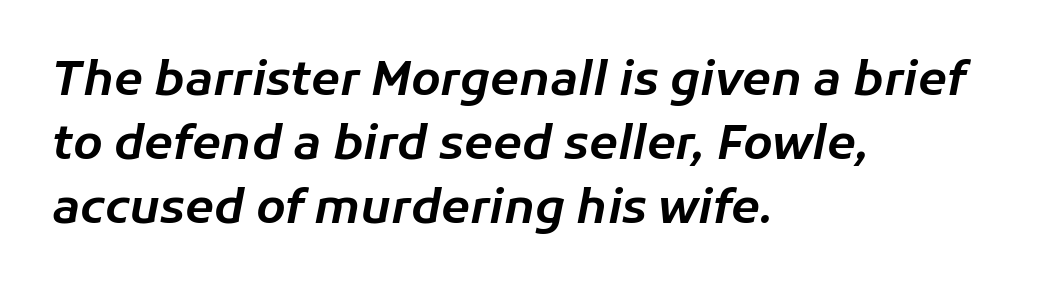
{"italic": "yes", "lean": "right", "slant_degrees": 11, "width": "normal", "stroke_contrast": "low", "x_height": "medium", "monospaced": "no", "underline": "no", "align": "left", "line_spacing": "normal", "line_spacing_ratio": 1.36, "letter_spacing": "normal", "letter_spacing_em": 0.0, "glyph_px": 47}
